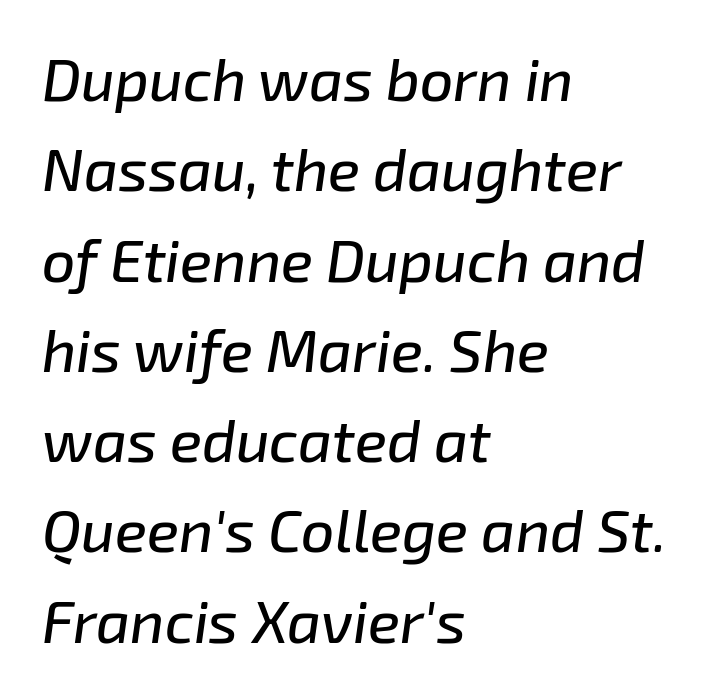
Q: Is the text italic (slanted)? A: Yes, it leans right by about 8 degrees.
Q: Is the text underlined? A: No.
Q: How is the paragraph aligned? A: Left-aligned.
Q: Is the spacing between letters normal or unusually wide? A: Normal.
Q: Is the spacing between lines tight, normal or loose? A: Normal.
Q: Width (condensed, normal, or wide)? A: Normal.
Q: Stroke contrast? A: Low.
Q: x-height? A: Medium.
Q: Monospaced? A: No.
